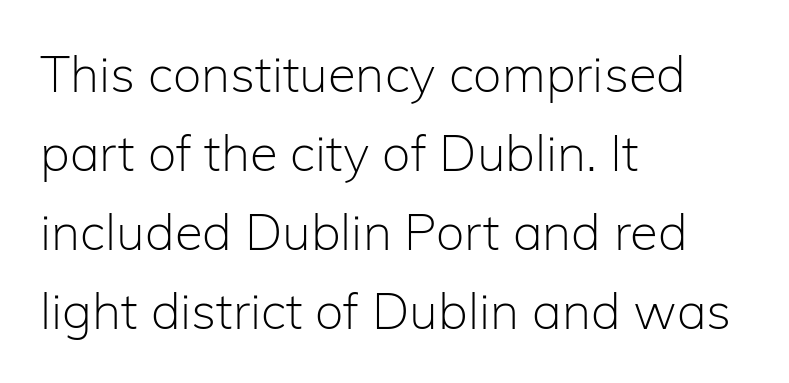
The image shows 51 px light sans-serif type, upright; set left-aligned, normal line spacing (1.55x), normal letter spacing, not underlined; low stroke contrast and a medium x-height.
